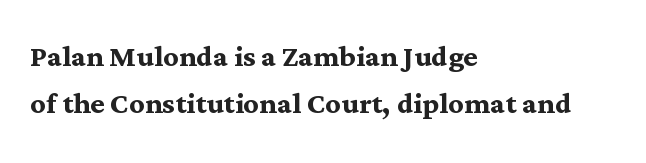
Q: Is the text bold? A: Yes.
Q: Is the text italic (slanted)? A: No, it is upright.
Q: Is the typeface a serif or a sans-serif typeface? A: Serif.
Q: Is the text underlined? A: No.
Q: How is the paragraph aligned? A: Left-aligned.
Q: Is the spacing between letters normal or unusually wide? A: Normal.
Q: Width (condensed, normal, or wide)? A: Normal.
Q: Stroke contrast? A: Medium.
Q: x-height? A: Medium.
Q: Monospaced? A: No.
